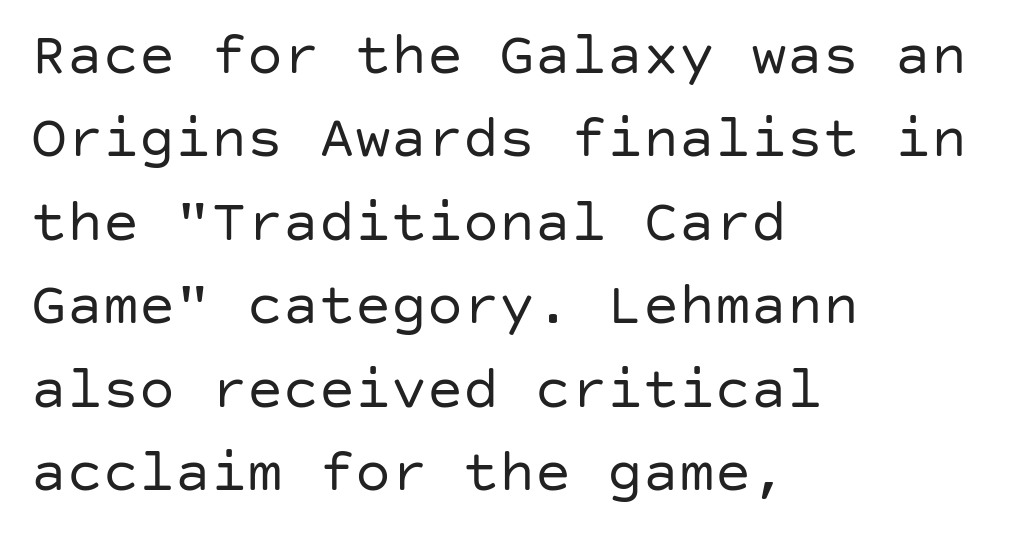
Q: Is the text bold? A: No.
Q: Is the text italic (slanted)? A: No, it is upright.
Q: Is the typeface a serif or a sans-serif typeface? A: Sans-serif.
Q: Is the text underlined? A: No.
Q: How is the paragraph aligned? A: Left-aligned.
Q: Is the spacing between letters normal or unusually wide? A: Normal.
Q: Is the spacing between lines tight, normal or loose? A: Normal.
Q: Width (condensed, normal, or wide)? A: Normal.
Q: Stroke contrast? A: Low.
Q: x-height? A: Large.
